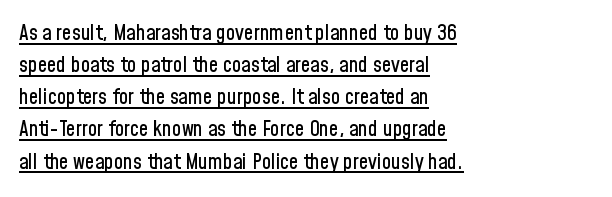
Q: Is the text italic (slanted)? A: No, it is upright.
Q: Is the text underlined? A: Yes.
Q: How is the paragraph aligned? A: Left-aligned.
Q: Is the spacing between letters normal or unusually wide? A: Normal.
Q: Is the spacing between lines tight, normal or loose? A: Normal.
